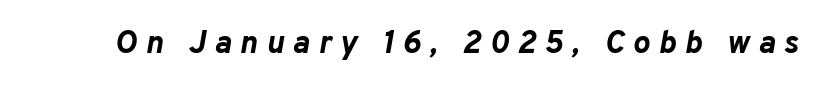
Q: Is the text bold? A: Yes.
Q: Is the text italic (slanted)? A: Yes, it leans right by about 10 degrees.
Q: Is the text underlined? A: No.
Q: Is the spacing between letters normal or unusually wide? A: Unusually wide.
Q: Width (condensed, normal, or wide)? A: Normal.
Q: Stroke contrast? A: Low.
Q: x-height? A: Medium.
Q: Monospaced? A: No.
